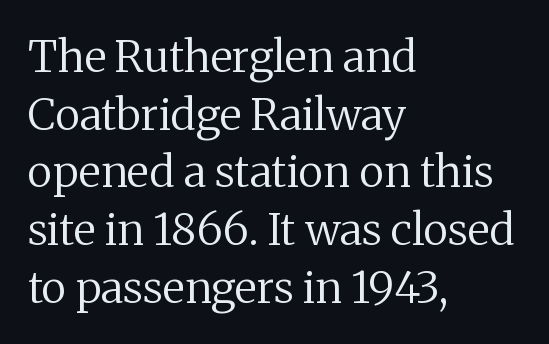
Q: Is the text bold? A: No.
Q: Is the text italic (slanted)? A: No, it is upright.
Q: Is the typeface a serif or a sans-serif typeface? A: Serif.
Q: Is the text underlined? A: No.
Q: How is the paragraph aligned? A: Left-aligned.
Q: Is the spacing between letters normal or unusually wide? A: Normal.
Q: Is the spacing between lines tight, normal or loose? A: Normal.
Q: Width (condensed, normal, or wide)? A: Normal.
Q: Stroke contrast? A: Medium.
Q: x-height? A: Medium.
Q: Monospaced? A: No.
